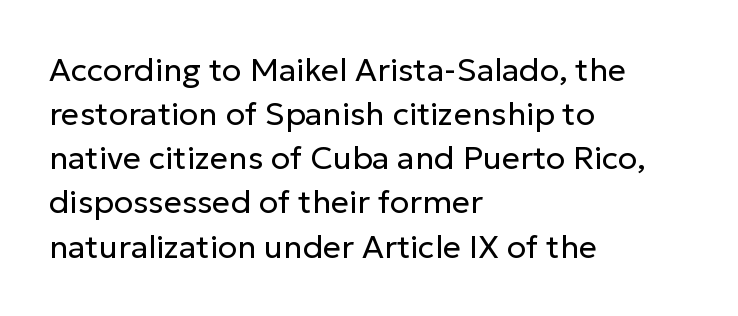
{"serif": "no", "italic": "no", "bold": "no", "weight": "regular", "width": "normal", "stroke_contrast": "low", "x_height": "medium", "monospaced": "no", "underline": "no", "align": "left", "line_spacing": "normal", "line_spacing_ratio": 1.38, "letter_spacing": "normal", "letter_spacing_em": 0.0, "glyph_px": 32}
